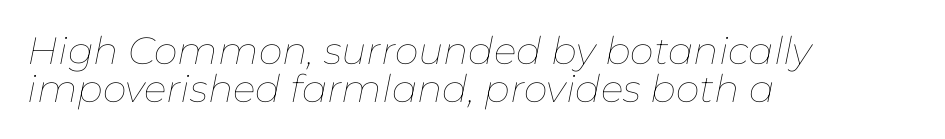
The image shows 38 px thin type, italic (leaning right); set left-aligned, tight line spacing (1.0x), normal letter spacing, not underlined; low stroke contrast and a medium x-height.
